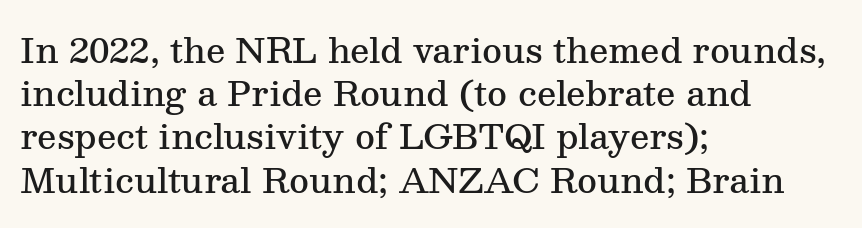
The image shows 34 px semibold serif type, upright; set left-aligned, normal line spacing (1.27x), normal letter spacing, not underlined; medium stroke contrast and a medium x-height.
